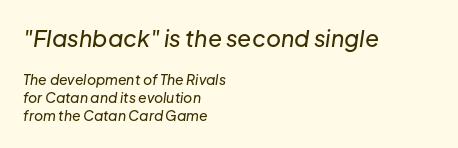
Observe the lean: these are italic letterforms. Has an underline been added? It has not. Characters follow at the spacing the type designer built in. What's the leading like? Ordinary, nothing unusual.
